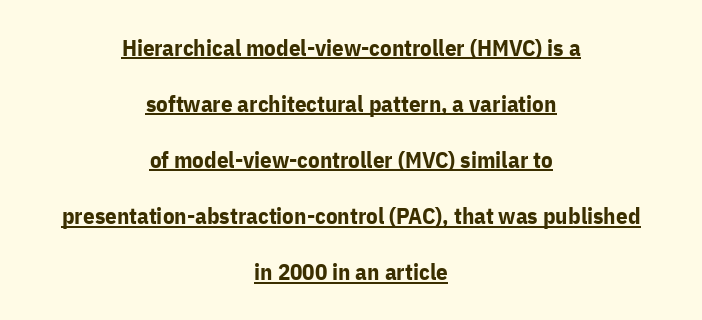
{"italic": "no", "bold": "yes", "underline": "yes", "align": "center", "line_spacing": "loose", "line_spacing_ratio": 2.44, "letter_spacing": "normal", "letter_spacing_em": 0.0, "glyph_px": 23}
